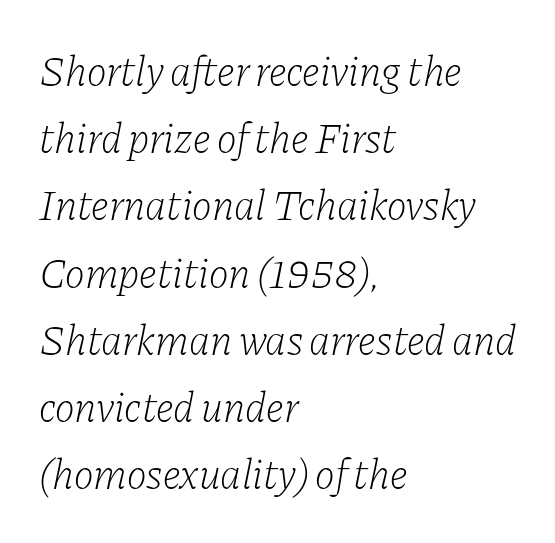
{"serif": "yes", "italic": "yes", "lean": "right", "slant_degrees": 11, "bold": "no", "weight": "light", "width": "normal", "stroke_contrast": "low", "x_height": "medium", "monospaced": "no", "underline": "no", "align": "left", "line_spacing": "normal", "line_spacing_ratio": 1.6, "letter_spacing": "normal", "letter_spacing_em": 0.0, "glyph_px": 42}
